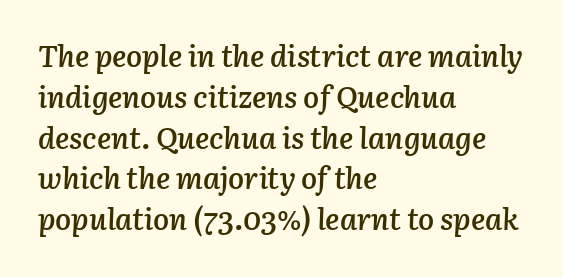
Q: Is the text bold? A: Semi-bold.
Q: Is the text italic (slanted)? A: Yes, it leans right by about 3 degrees.
Q: Is the text underlined? A: No.
Q: How is the paragraph aligned? A: Left-aligned.
Q: Is the spacing between letters normal or unusually wide? A: Normal.
Q: Is the spacing between lines tight, normal or loose? A: Normal.
Q: Width (condensed, normal, or wide)? A: Normal.
Q: Stroke contrast? A: Low.
Q: x-height? A: Medium.
Q: Monospaced? A: No.
